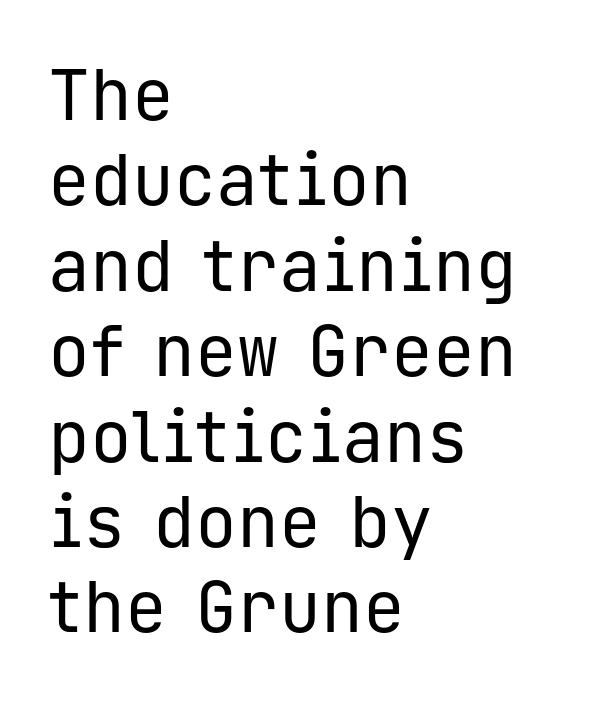
The letters look calm and open, with moderate or lighter stems. Every character here occupies the same horizontal width, giving the sample a typewriter-like rhythm. Notice how the stems are strictly vertical — no italics here. This is sans-serif lettering, the kind often seen on screens and signage. The passage is arranged the way most books set body copy — flush left. Rule under the text: the space is simply empty.
